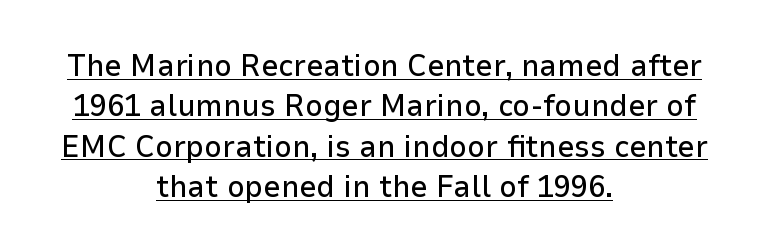
{"serif": "no", "italic": "no", "width": "normal", "stroke_contrast": "low", "x_height": "medium", "monospaced": "no", "underline": "yes", "align": "center", "line_spacing": "normal", "line_spacing_ratio": 1.3, "letter_spacing": "normal", "letter_spacing_em": 0.0, "glyph_px": 31}
